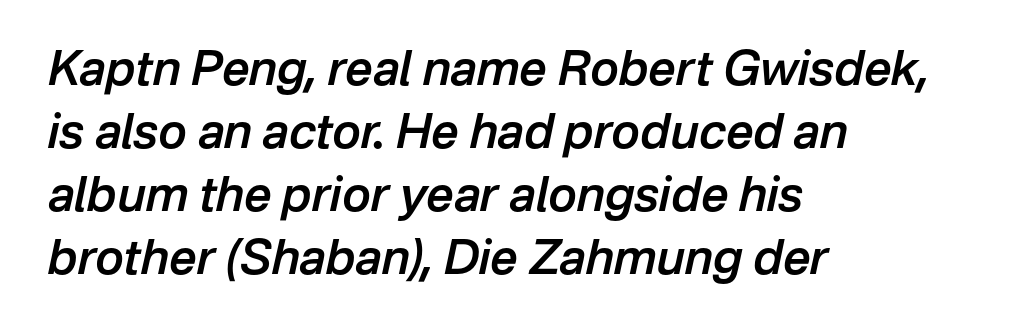
{"italic": "yes", "lean": "right", "slant_degrees": 12, "bold": "semi", "weight": "semibold", "width": "normal", "stroke_contrast": "low", "x_height": "medium", "monospaced": "no", "underline": "no", "align": "left", "line_spacing": "normal", "line_spacing_ratio": 1.31, "letter_spacing": "normal", "letter_spacing_em": 0.0, "glyph_px": 48}
